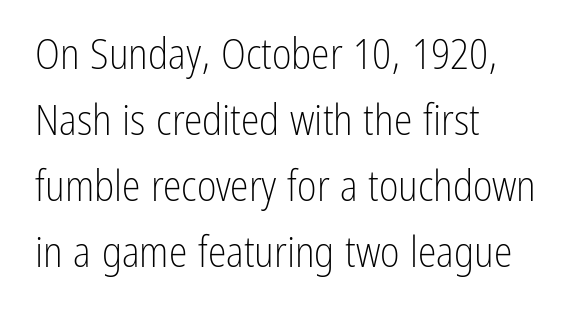
The rendering anchors every line to the left-hand side. What kind of face is this? One without serifs — a sans. Letters rest on an invisible, unmarked baseline. The designer left line spacing at the default. The face used here is rendered with its standard letterfit. Posture: vertical.
